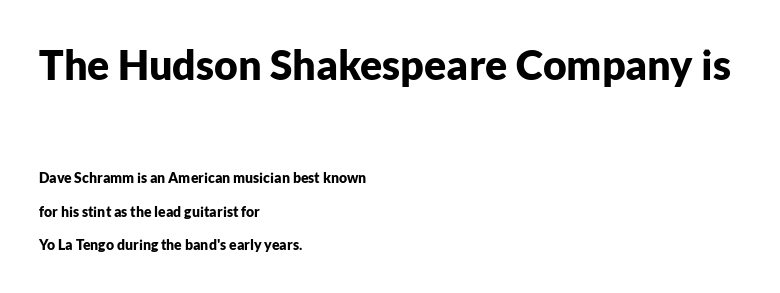
{"serif": "no", "italic": "no", "bold": "yes", "weight": "bold", "width": "normal", "stroke_contrast": "low", "x_height": "medium", "monospaced": "no", "underline": "no", "align": "left", "line_spacing": "loose", "line_spacing_ratio": 2.38, "letter_spacing": "normal", "letter_spacing_em": 0.0, "larger_block": "first", "size_ratio": 2.93, "glyph_px": 41}
